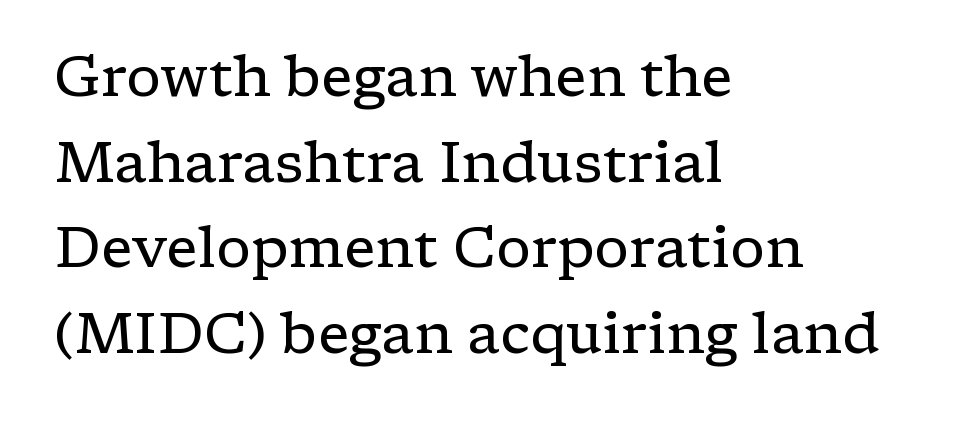
Q: Is the text bold? A: No.
Q: Is the text italic (slanted)? A: No, it is upright.
Q: Is the typeface a serif or a sans-serif typeface? A: Serif.
Q: Is the text underlined? A: No.
Q: How is the paragraph aligned? A: Left-aligned.
Q: Is the spacing between letters normal or unusually wide? A: Normal.
Q: Is the spacing between lines tight, normal or loose? A: Normal.
Q: Width (condensed, normal, or wide)? A: Wide.
Q: Stroke contrast? A: Low.
Q: x-height? A: Medium.
Q: Monospaced? A: No.
